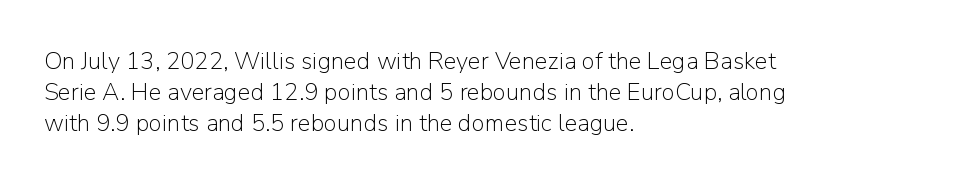
These lines keep a tight, regular rhythm from letter to letter. Notice how descenders clear the ascenders below comfortably — that's standard leading. These lines were composed using upright roman letters. One-word summary of the alignment: left. Nobody drew a line under any word here. The typesetting does not lean heavy: it is not bold.
